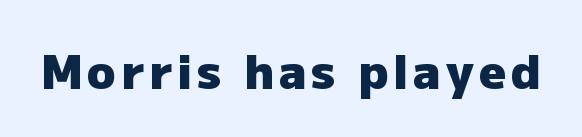
{"serif": "no", "italic": "no", "bold": "yes", "weight": "heavy", "width": "normal", "stroke_contrast": "low", "x_height": "medium", "monospaced": "no", "underline": "no", "glyph_px": 47}
